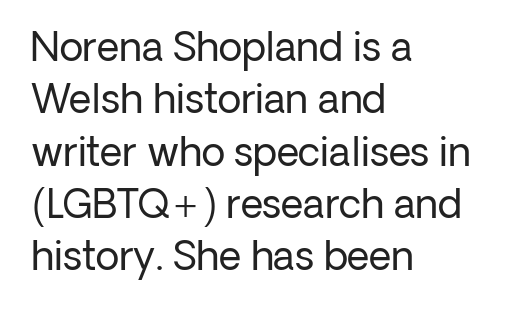
{"serif": "no", "italic": "no", "bold": "no", "weight": "regular", "width": "normal", "stroke_contrast": "low", "x_height": "medium", "monospaced": "no", "underline": "no", "align": "left", "line_spacing": "normal", "line_spacing_ratio": 1.34, "letter_spacing": "normal", "letter_spacing_em": 0.0, "glyph_px": 39}
